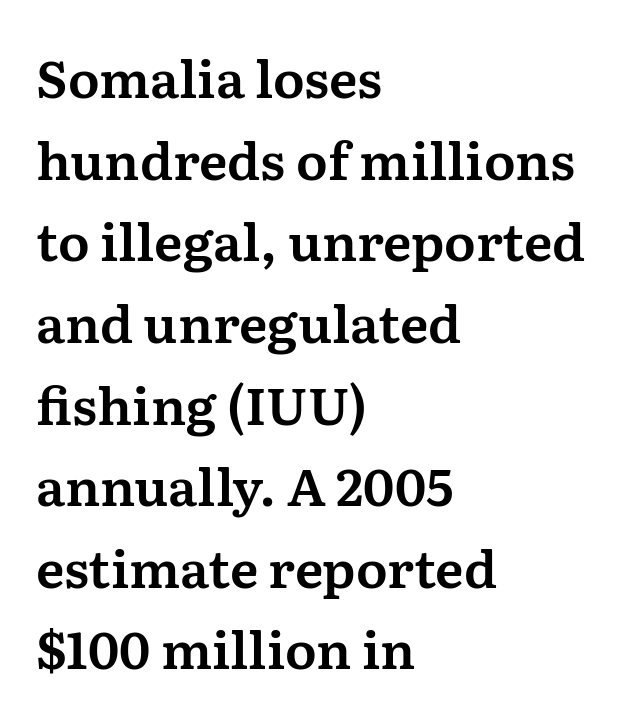
Q: Is the text italic (slanted)? A: No, it is upright.
Q: Is the typeface a serif or a sans-serif typeface? A: Serif.
Q: Is the text underlined? A: No.
Q: How is the paragraph aligned? A: Left-aligned.
Q: Is the spacing between letters normal or unusually wide? A: Normal.
Q: Is the spacing between lines tight, normal or loose? A: Normal.
Q: Width (condensed, normal, or wide)? A: Normal.
Q: Stroke contrast? A: Medium.
Q: x-height? A: Medium.
Q: Monospaced? A: No.
